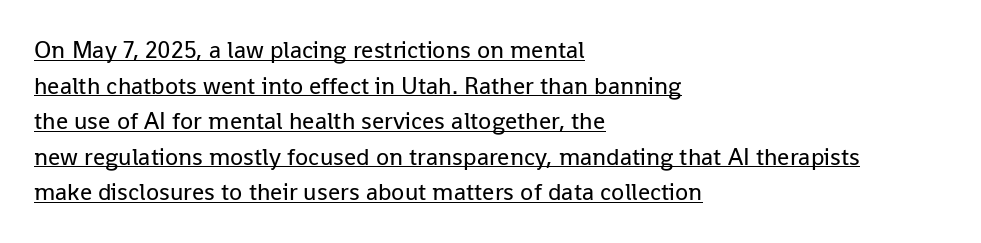
Q: Is the text bold? A: No.
Q: Is the text italic (slanted)? A: No, it is upright.
Q: Is the text underlined? A: Yes.
Q: How is the paragraph aligned? A: Left-aligned.
Q: Is the spacing between letters normal or unusually wide? A: Normal.
Q: Is the spacing between lines tight, normal or loose? A: Normal.
